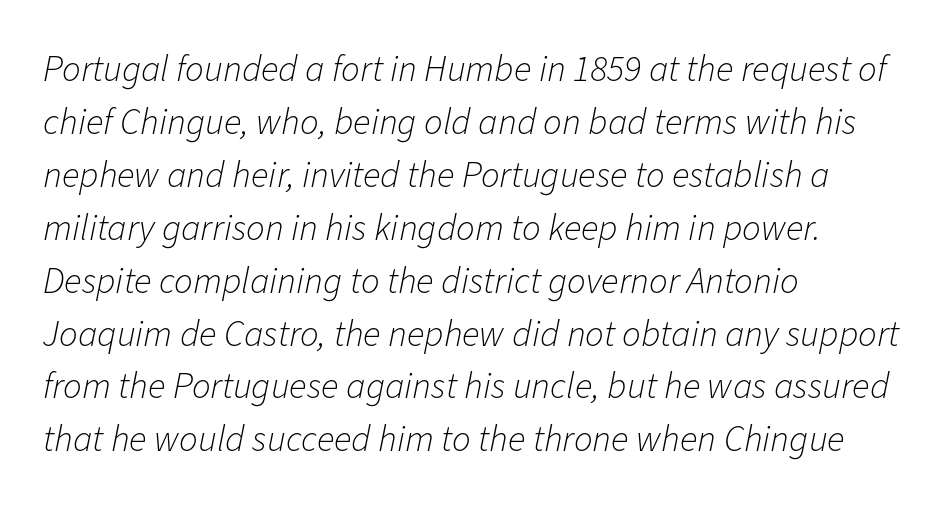
{"italic": "yes", "lean": "right", "slant_degrees": 11, "bold": "no", "weight": "light", "width": "normal", "stroke_contrast": "low", "x_height": "medium", "monospaced": "no", "underline": "no", "align": "left", "line_spacing": "normal", "line_spacing_ratio": 1.43, "letter_spacing": "normal", "letter_spacing_em": 0.0, "glyph_px": 37}
